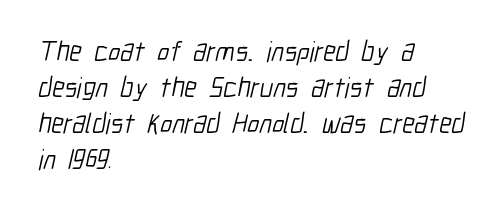
The foot of each line stays bare and open. Ink coverage per letter is moderate at most. Check where the strokes stop: nothing finishes them off — pure sans. Evenly set lines give the paragraph a standard silhouette.
